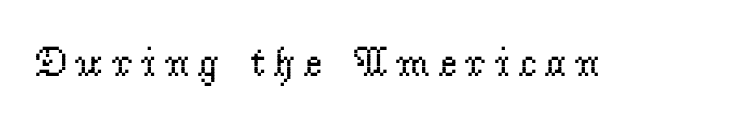
Q: Is the text bold? A: No.
Q: Is the text italic (slanted)? A: No, it is upright.
Q: Is the typeface a serif or a sans-serif typeface? A: Serif.
Q: Is the text underlined? A: No.
Q: Width (condensed, normal, or wide)? A: Normal.
Q: Stroke contrast? A: Low.
Q: x-height? A: Small.
Q: Monospaced? A: No.
